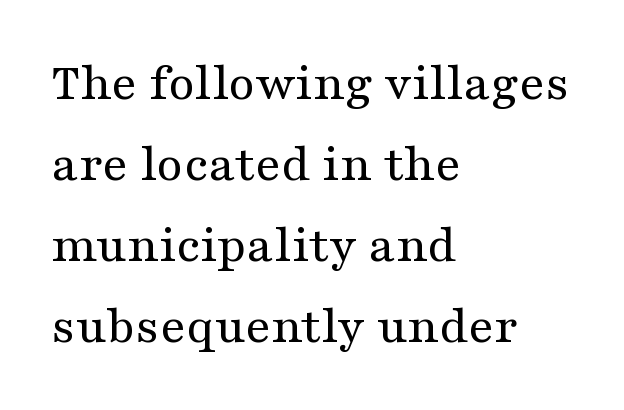
The image shows 54 px regular-weight, wide serif type, upright; set left-aligned, normal line spacing (1.5x), normal letter spacing, not underlined; medium stroke contrast and a medium x-height.
